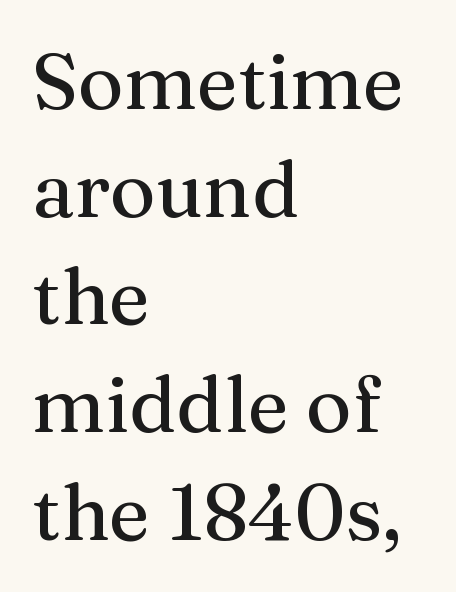
The image shows 78 px serif type, upright; set left-aligned, normal line spacing (1.38x), normal letter spacing, not underlined; medium stroke contrast and a medium x-height.
